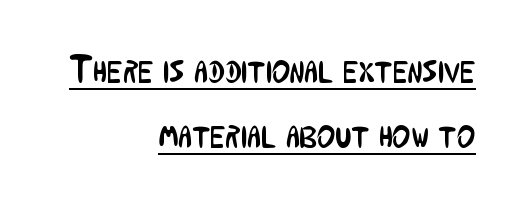
Q: Is the text bold? A: No.
Q: Is the text italic (slanted)? A: No, it is upright.
Q: Is the typeface a serif or a sans-serif typeface? A: Sans-serif.
Q: Is the text underlined? A: Yes.
Q: How is the paragraph aligned? A: Right-aligned.
Q: Is the spacing between letters normal or unusually wide? A: Normal.
Q: Is the spacing between lines tight, normal or loose? A: Normal.
Q: Width (condensed, normal, or wide)? A: Condensed.
Q: Stroke contrast? A: Low.
Q: x-height? A: Medium.
Q: Monospaced? A: No.
